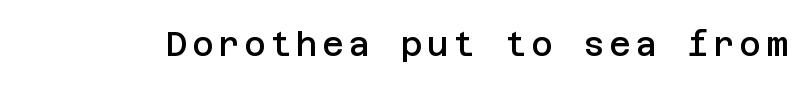
Nothing sits at the stroke ends, so this counts as sans-serif. The rendering uses a semibold face; strokes are thickened but not to full bold. Rendered with straight, roman letterforms. The baseline area is clear.
